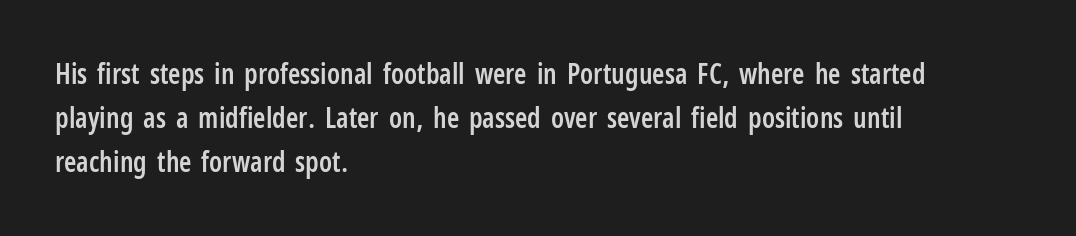
Q: Is the text bold? A: Semi-bold.
Q: Is the text italic (slanted)? A: No, it is upright.
Q: Is the typeface a serif or a sans-serif typeface? A: Sans-serif.
Q: Is the text underlined? A: No.
Q: How is the paragraph aligned? A: Left-aligned.
Q: Is the spacing between letters normal or unusually wide? A: Normal.
Q: Is the spacing between lines tight, normal or loose? A: Normal.
Q: Width (condensed, normal, or wide)? A: Condensed.
Q: Stroke contrast? A: Low.
Q: x-height? A: Medium.
Q: Monospaced? A: No.
